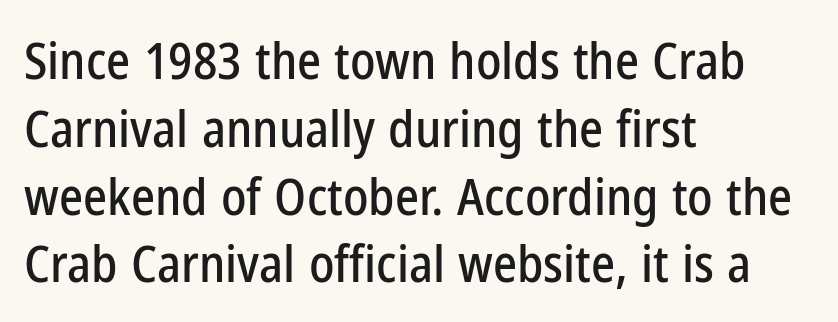
{"serif": "no", "italic": "no", "width": "condensed", "stroke_contrast": "low", "x_height": "medium", "monospaced": "no", "underline": "no", "align": "left", "line_spacing": "normal", "line_spacing_ratio": 1.33, "letter_spacing": "normal", "letter_spacing_em": 0.0, "glyph_px": 51}
